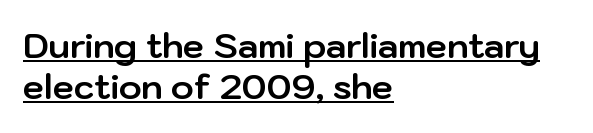
When letters stand straight like this, we call the style roman or upright. Notice how the passage keeps a crisp vertical edge on the left only. Default kerning and tracking; the words read as compact shapes. The designer went with a sans here, leaving each stem footless.
